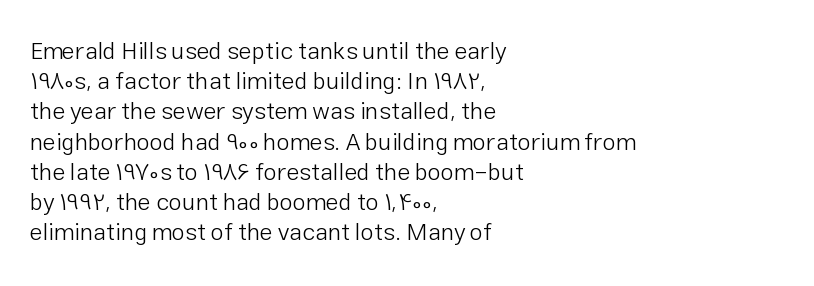
The weight would be labelled regular, book, light, or lighter still. Every stem runs plumb, perpendicular to the baseline. Descender tails drop into unmarked territory. One glance says typical: line gaps are just what's usual.
